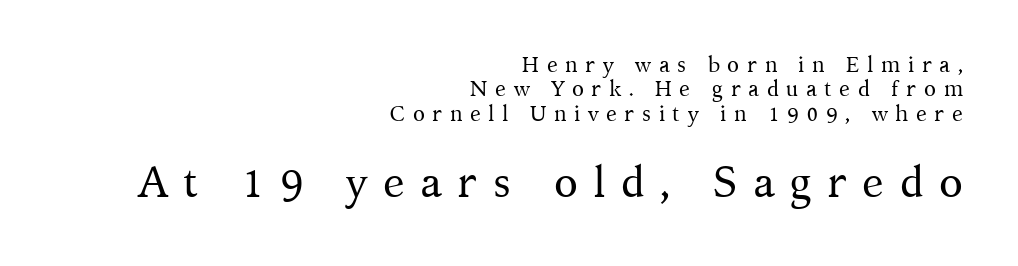
The image shows 44 px regular-weight serif type, upright; set right-aligned, tight line spacing (1.11x), unusually wide letter spacing (+0.34 em), not underlined; the second (bottom) block is 2.0x larger; medium stroke contrast and a medium x-height.
